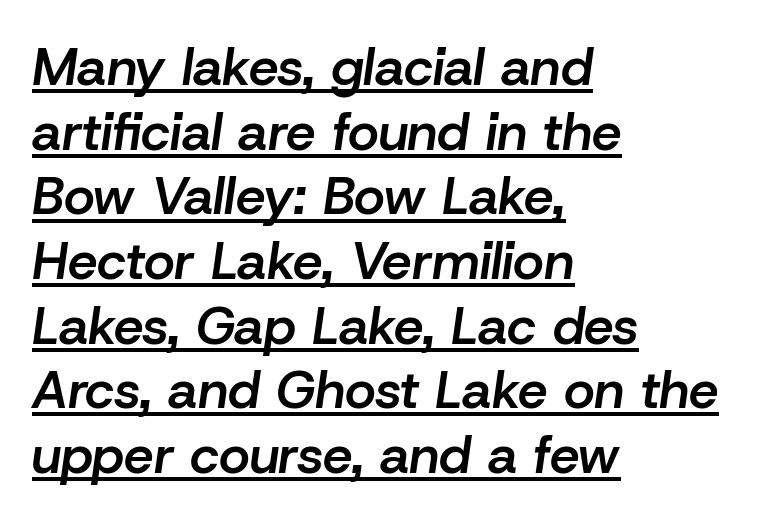
The image shows 53 px semibold type, italic (leaning right); set left-aligned, line spacing 1.22x, normal letter spacing, underlined; low stroke contrast and a medium x-height.
